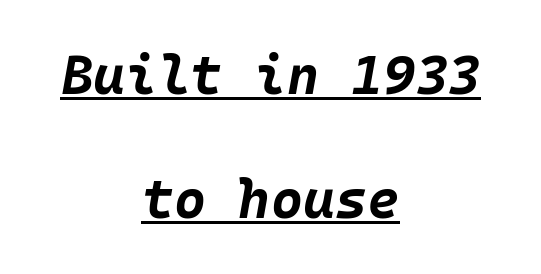
Q: Is the text bold? A: Yes.
Q: Is the text italic (slanted)? A: Yes, it leans right by about 10 degrees.
Q: Is the text underlined? A: Yes.
Q: How is the paragraph aligned? A: Centered.
Q: Is the spacing between letters normal or unusually wide? A: Normal.
Q: Is the spacing between lines tight, normal or loose? A: Loose.
Q: Width (condensed, normal, or wide)? A: Normal.
Q: Stroke contrast? A: Low.
Q: x-height? A: Large.
